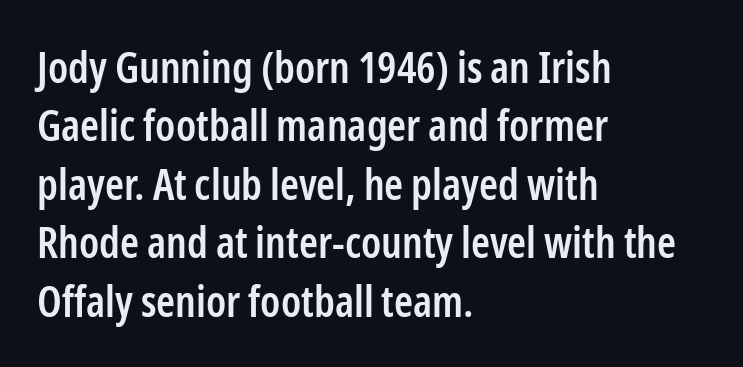
Q: Is the text bold? A: Semi-bold.
Q: Is the text italic (slanted)? A: No, it is upright.
Q: Is the typeface a serif or a sans-serif typeface? A: Sans-serif.
Q: Is the text underlined? A: No.
Q: How is the paragraph aligned? A: Left-aligned.
Q: Is the spacing between letters normal or unusually wide? A: Normal.
Q: Is the spacing between lines tight, normal or loose? A: Normal.
Q: Width (condensed, normal, or wide)? A: Condensed.
Q: Stroke contrast? A: Low.
Q: x-height? A: Medium.
Q: Monospaced? A: No.
